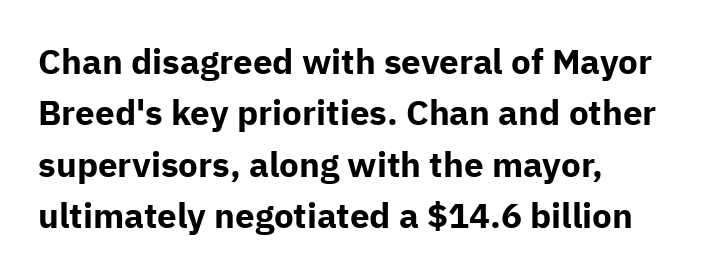
The line texture is even and compact thanks to regular tracking. A typesetter would mark this as roman, not italic. Looks like regular typesetting: each glyph gets only the width it needs. The designer left line spacing at the default. Set as a true bold cut, around the 700 mark. Plain, unruled lines of type.
